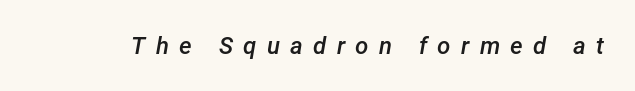
The image shows 24 px text type, italic (leaning right); set unusually wide letter spacing (+0.43 em), not underlined.
